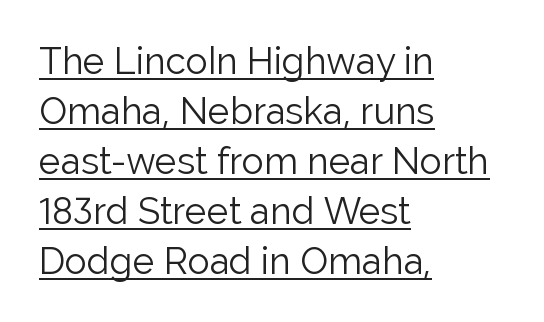
If you drew a line through each stem, it would be perfectly vertical. Weight: not bold — regular or lighter. No extra tracking has been applied to these lines. The words here are underlined. This rendering uses left alignment, leaving the right contour irregular. The face used here is proportionally spaced, like ordinary book or web type.
